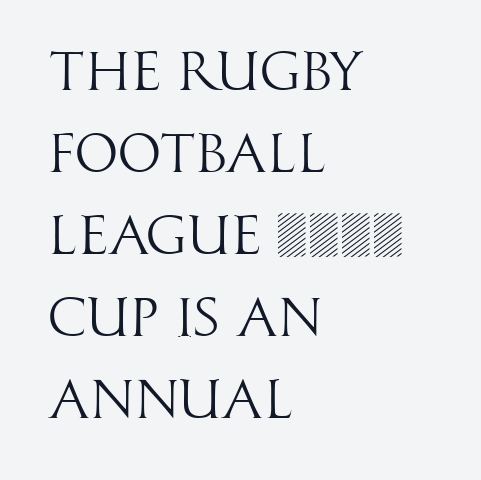
Students, observe: this is what conventionally led text looks like. Ascenders rise straight up at ninety degrees. The passage shown is typed in a proportional face where columns would drift. These lines are set flush left with a ragged right edge.
